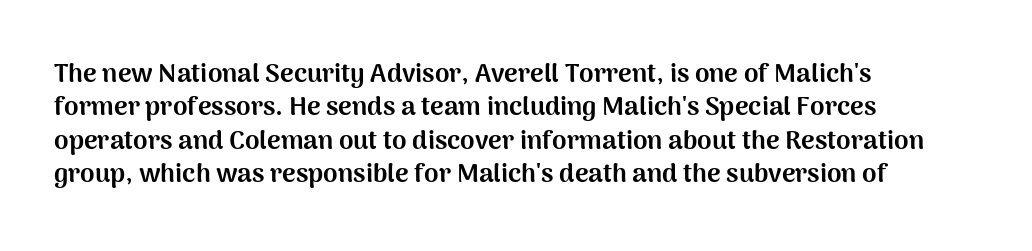
Q: Is the text bold? A: Yes.
Q: Is the text italic (slanted)? A: No, it is upright.
Q: Is the text underlined? A: No.
Q: How is the paragraph aligned? A: Left-aligned.
Q: Is the spacing between letters normal or unusually wide? A: Normal.
Q: Is the spacing between lines tight, normal or loose? A: Normal.
